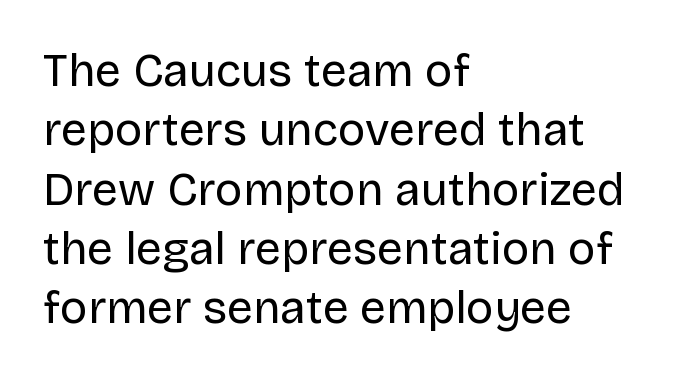
{"serif": "no", "italic": "no", "bold": "no", "weight": "regular", "width": "normal", "stroke_contrast": "low", "x_height": "large", "monospaced": "no", "underline": "no", "align": "left", "line_spacing": "normal", "line_spacing_ratio": 1.29, "letter_spacing": "normal", "letter_spacing_em": 0.0, "glyph_px": 46}
